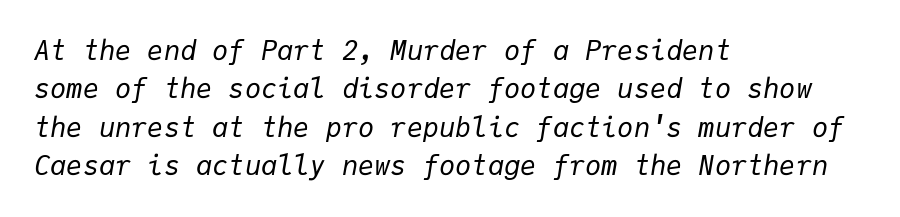
Q: Is the text bold? A: No.
Q: Is the text italic (slanted)? A: Yes, it leans right by about 9 degrees.
Q: Is the text underlined? A: No.
Q: How is the paragraph aligned? A: Left-aligned.
Q: Is the spacing between letters normal or unusually wide? A: Normal.
Q: Is the spacing between lines tight, normal or loose? A: Normal.
